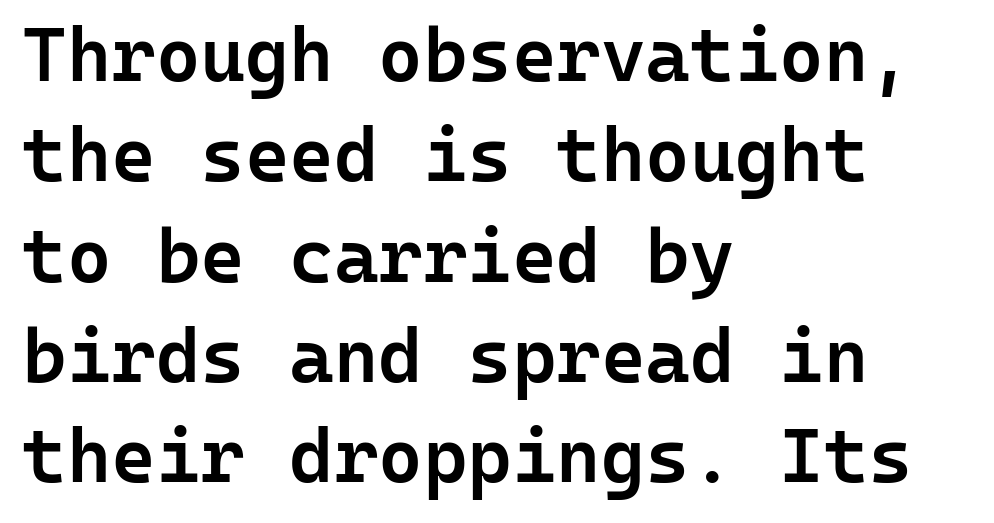
The image shows 76 px semibold sans-serif type, upright, monospaced; set left-aligned, normal line spacing (1.32x), normal letter spacing, not underlined; low stroke contrast and a medium x-height.
